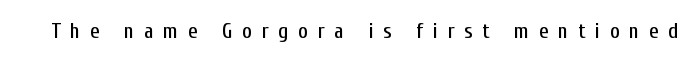
Q: Is the text italic (slanted)? A: No, it is upright.
Q: Is the text underlined? A: No.
Q: Is the spacing between letters normal or unusually wide? A: Unusually wide.
